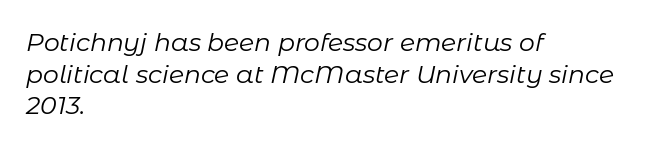
The image shows 25 px text type, italic (leaning right); set left-aligned, normal line spacing (1.27x), normal letter spacing, not underlined.
